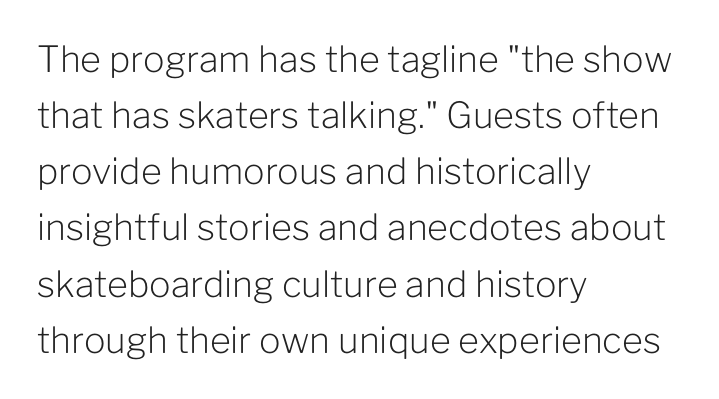
Q: Is the text bold? A: No.
Q: Is the text italic (slanted)? A: No, it is upright.
Q: Is the typeface a serif or a sans-serif typeface? A: Sans-serif.
Q: Is the text underlined? A: No.
Q: How is the paragraph aligned? A: Left-aligned.
Q: Is the spacing between letters normal or unusually wide? A: Normal.
Q: Is the spacing between lines tight, normal or loose? A: Normal.
Q: Width (condensed, normal, or wide)? A: Normal.
Q: Stroke contrast? A: Low.
Q: x-height? A: Medium.
Q: Monospaced? A: No.
